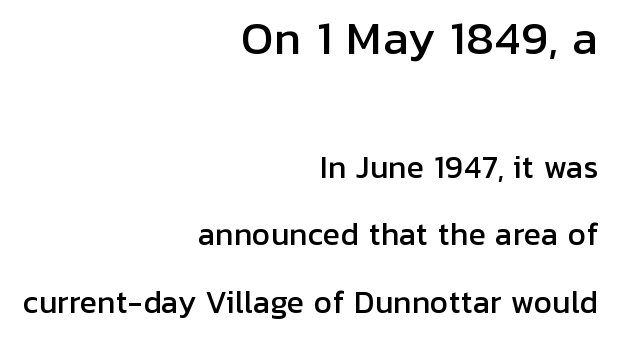
Q: Is the text italic (slanted)? A: No, it is upright.
Q: Is the typeface a serif or a sans-serif typeface? A: Sans-serif.
Q: Is the text underlined? A: No.
Q: How is the paragraph aligned? A: Right-aligned.
Q: Is the spacing between letters normal or unusually wide? A: Normal.
Q: Is the spacing between lines tight, normal or loose? A: Loose.
Q: Which block of text is set in a larger size, the first (top) or the second (bottom)? A: The first (top) one.
Q: Width (condensed, normal, or wide)? A: Normal.
Q: Stroke contrast? A: Low.
Q: x-height? A: Medium.
Q: Monospaced? A: No.
